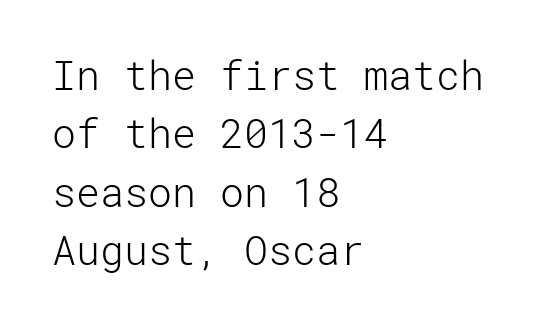
{"serif": "no", "italic": "no", "bold": "no", "weight": "light", "width": "normal", "stroke_contrast": "low", "x_height": "medium", "underline": "no", "align": "left", "line_spacing": "normal", "line_spacing_ratio": 1.46, "letter_spacing": "normal", "letter_spacing_em": 0.0, "glyph_px": 40}
